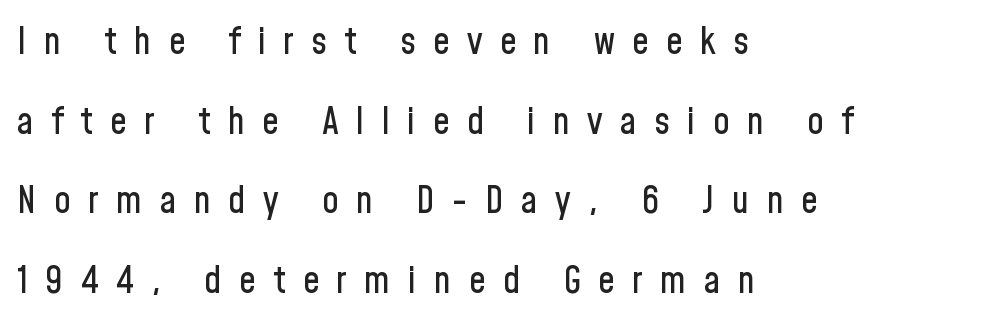
The image shows 37 px condensed sans-serif type, upright; set left-aligned, loose line spacing (2.15x), unusually wide letter spacing (+0.47 em), not underlined; low stroke contrast and a medium x-height.
